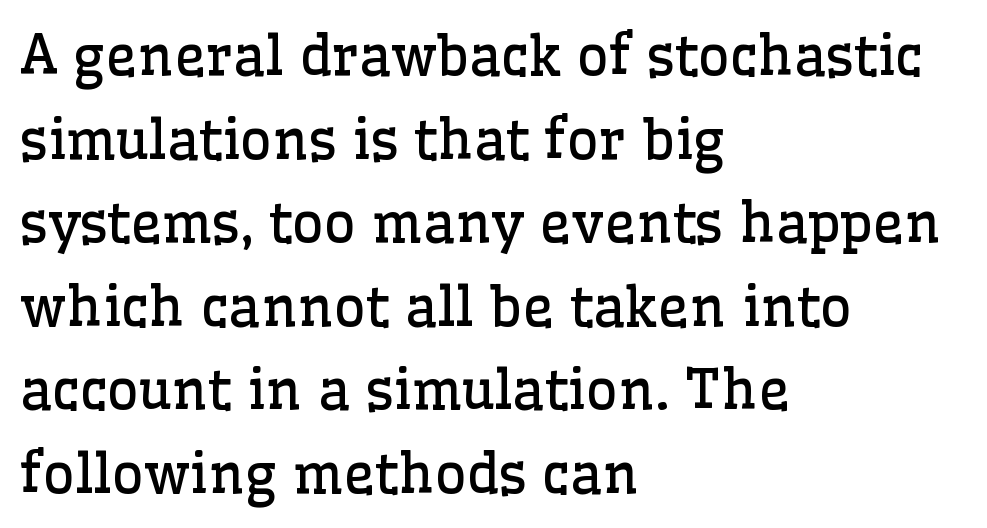
Q: Is the text bold? A: No.
Q: Is the text italic (slanted)? A: No, it is upright.
Q: Is the typeface a serif or a sans-serif typeface? A: Serif.
Q: Is the text underlined? A: No.
Q: How is the paragraph aligned? A: Left-aligned.
Q: Is the spacing between letters normal or unusually wide? A: Normal.
Q: Is the spacing between lines tight, normal or loose? A: Normal.
Q: Width (condensed, normal, or wide)? A: Normal.
Q: Stroke contrast? A: Low.
Q: x-height? A: Medium.
Q: Monospaced? A: No.
